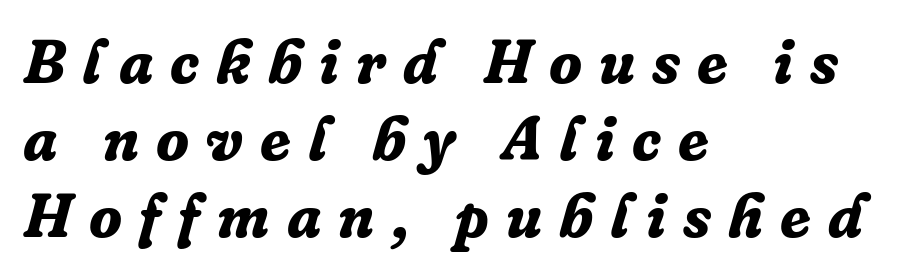
Q: Is the text bold? A: Yes.
Q: Is the text italic (slanted)? A: Yes, it leans right by about 16 degrees.
Q: Is the typeface a serif or a sans-serif typeface? A: Serif.
Q: Is the text underlined? A: No.
Q: How is the paragraph aligned? A: Left-aligned.
Q: Is the spacing between letters normal or unusually wide? A: Unusually wide.
Q: Is the spacing between lines tight, normal or loose? A: Normal.
Q: Width (condensed, normal, or wide)? A: Normal.
Q: Stroke contrast? A: Low.
Q: x-height? A: Medium.
Q: Monospaced? A: No.
